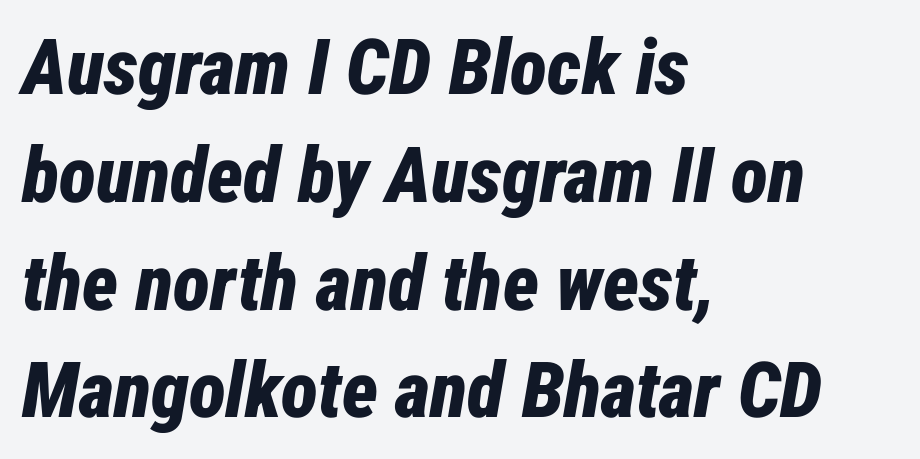
Which margin do the lines hug? The left one — the right edge is uneven. Bare-footed words on every line. Short note: letters normally spaced. A normal amount of white space separates one row of letters from the next.
